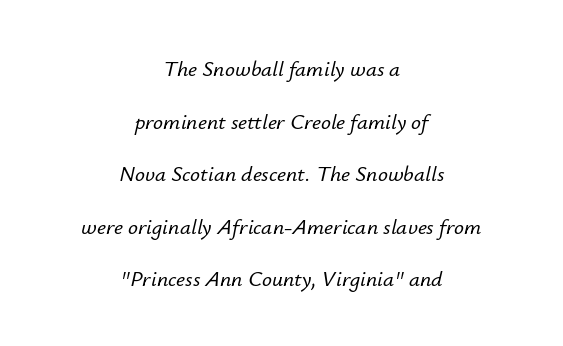
{"italic": "yes", "lean": "right", "slant_degrees": 12, "underline": "no", "align": "center", "line_spacing": "loose", "line_spacing_ratio": 2.39, "letter_spacing": "normal", "letter_spacing_em": 0.0, "glyph_px": 22}
